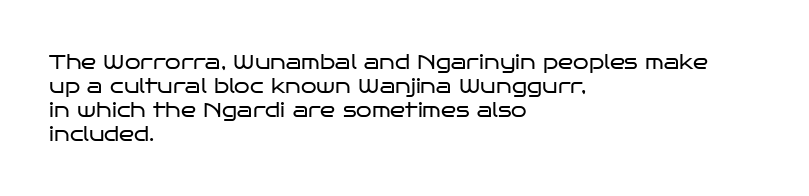
The image shows 20 px text type, upright; set left-aligned, line spacing 1.2x, normal letter spacing, not underlined.
